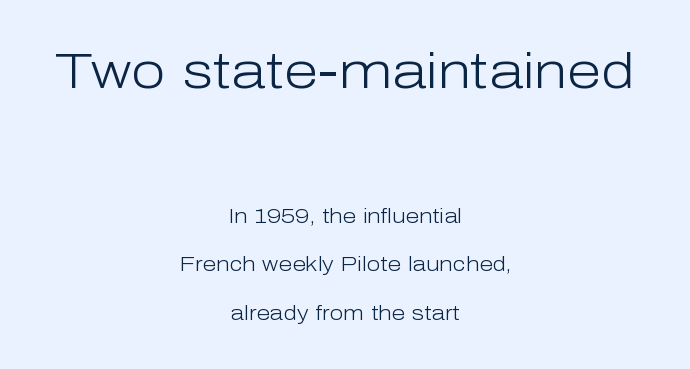
{"serif": "no", "italic": "no", "bold": "no", "weight": "light", "width": "normal", "stroke_contrast": "low", "x_height": "medium", "monospaced": "no", "underline": "no", "align": "center", "line_spacing": "loose", "line_spacing_ratio": 2.42, "letter_spacing": "normal", "letter_spacing_em": 0.0, "larger_block": "first", "size_ratio": 2.5, "glyph_px": 50}
